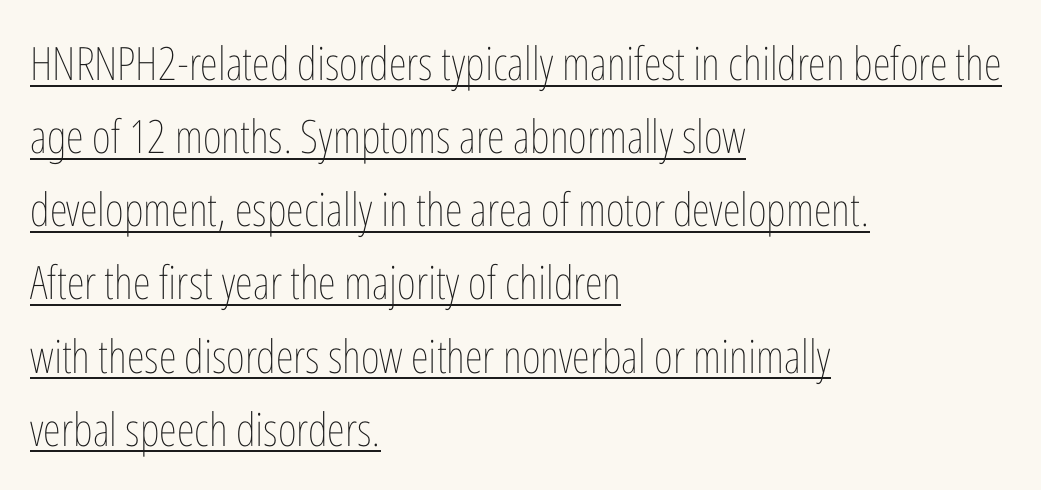
{"italic": "no", "bold": "no", "weight": "thin", "width": "condensed", "stroke_contrast": "low", "x_height": "medium", "monospaced": "no", "underline": "yes", "align": "left", "line_spacing": "normal", "line_spacing_ratio": 1.59, "letter_spacing": "normal", "letter_spacing_em": 0.0, "glyph_px": 46}
